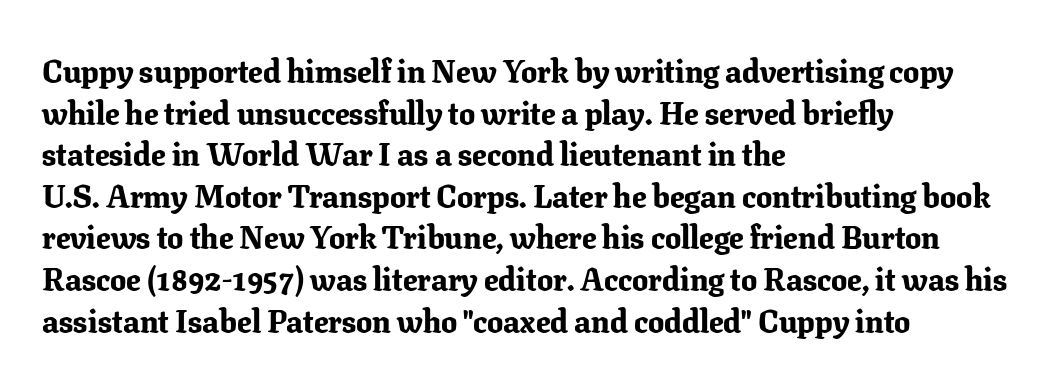
In terms of letterspacing, this is plain default setting. A typesetter would label this face a serif. A typesetter would call this proportional, since set widths differ per character. Regular leading. You can tell it's not italic because the verticals are truly vertical. Which margin do the lines hug? The left one — the right edge is uneven.
